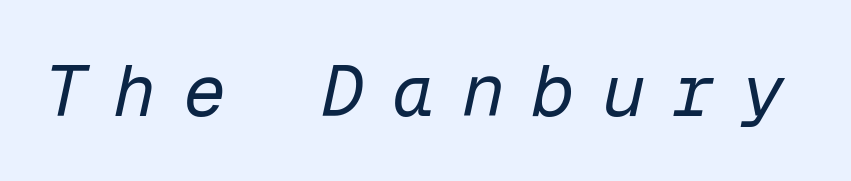
Q: Is the text bold? A: No.
Q: Is the text italic (slanted)? A: Yes, it leans right by about 12 degrees.
Q: Is the text underlined? A: No.
Q: Is the spacing between letters normal or unusually wide? A: Unusually wide.
Q: Width (condensed, normal, or wide)? A: Normal.
Q: Stroke contrast? A: Low.
Q: x-height? A: Medium.
Q: Monospaced? A: Yes.
